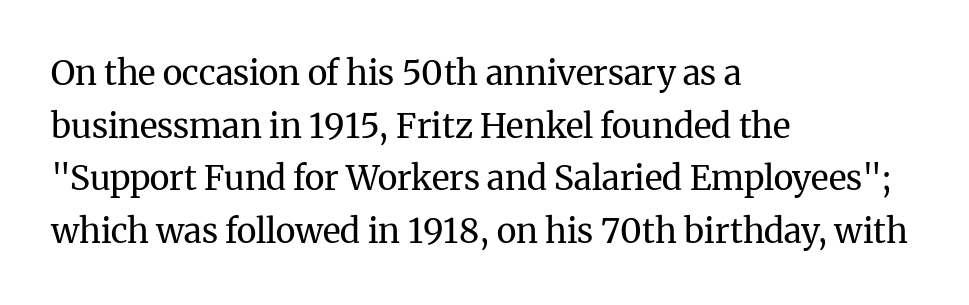
Rows of type keep a routine distance in the vertical direction. Designer's note — italics off, roman on. This rendering uses left alignment, leaving the right contour irregular. Nobody touched the tracking dial on this one. The font family rendered here belongs to the serif group.
